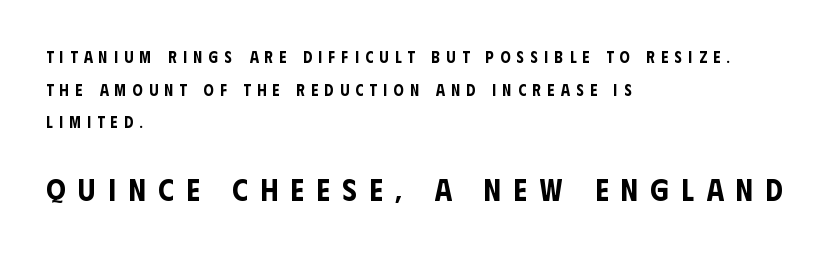
The image shows 31 px condensed sans-serif type, upright; set left-aligned, loose line spacing (2.04x), unusually wide letter spacing (+0.4 em), not underlined; the second (bottom) block is 1.94x larger; low stroke contrast and a large x-height.
